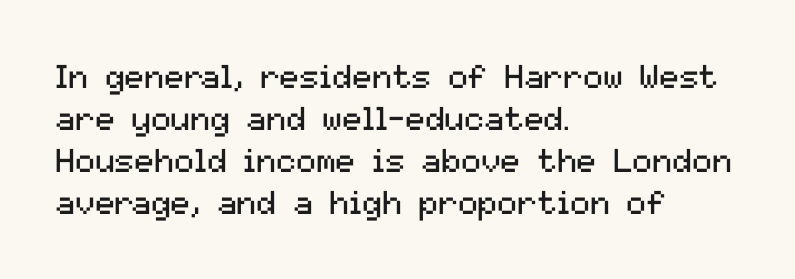
The image shows 33 px regular-weight sans-serif type, upright; set left-aligned, normal line spacing (1.27x), normal letter spacing, not underlined; medium stroke contrast and a medium x-height.
